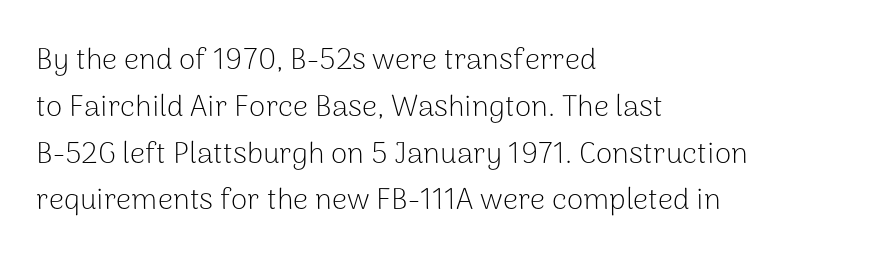
No italicization has been applied; the sample stays upright. Typographically, this falls in the sans-serif category. Plain, unruled lines of type. No heavy texture on the line: the type isn't bold.
